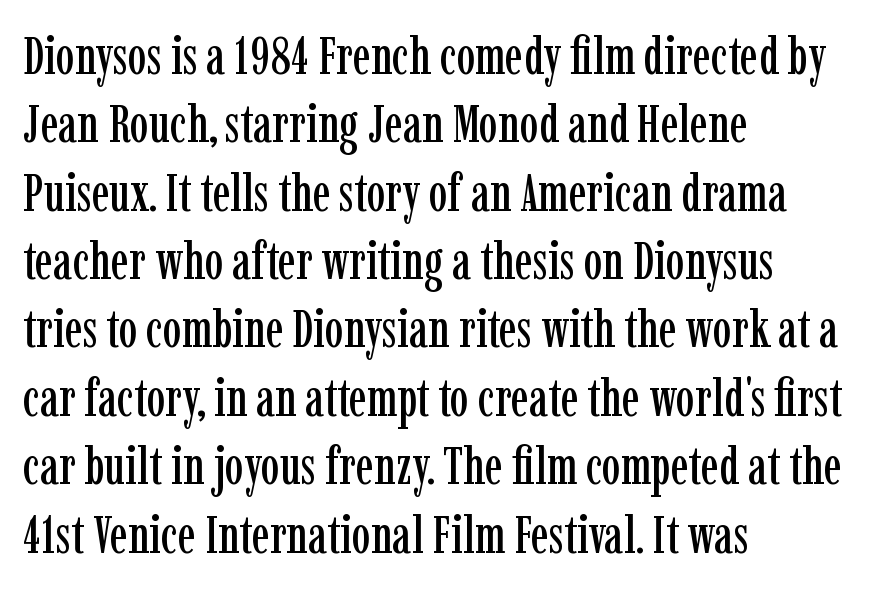
Q: Is the text italic (slanted)? A: No, it is upright.
Q: Is the typeface a serif or a sans-serif typeface? A: Serif.
Q: Is the text underlined? A: No.
Q: How is the paragraph aligned? A: Left-aligned.
Q: Is the spacing between letters normal or unusually wide? A: Normal.
Q: Is the spacing between lines tight, normal or loose? A: Normal.
Q: Width (condensed, normal, or wide)? A: Condensed.
Q: Stroke contrast? A: Low.
Q: x-height? A: Medium.
Q: Monospaced? A: No.
